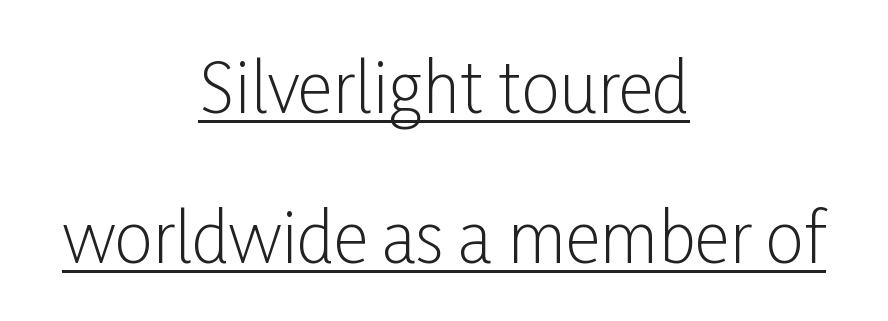
The image shows 68 px light, condensed sans-serif type, upright; set centered, loose line spacing (2.2x), normal letter spacing, underlined; low stroke contrast and a medium x-height.
